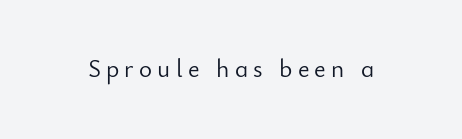
Any mark beneath the type? The region is blank. A light-to-regular cut is what we see here. Does extra space separate the letters? Yes, quite a lot of it. The lettering holds an erect, upright posture throughout.
